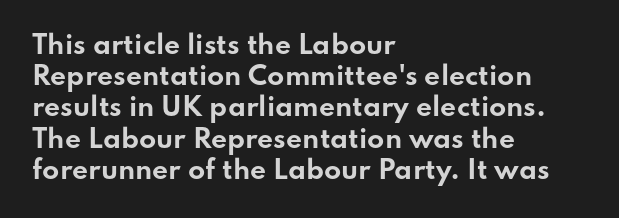
Caption: standard tracking, unaltered. Weight: bold. Line beginnings align vertically; line endings do not. The type sits square on the baseline with zero lean.
